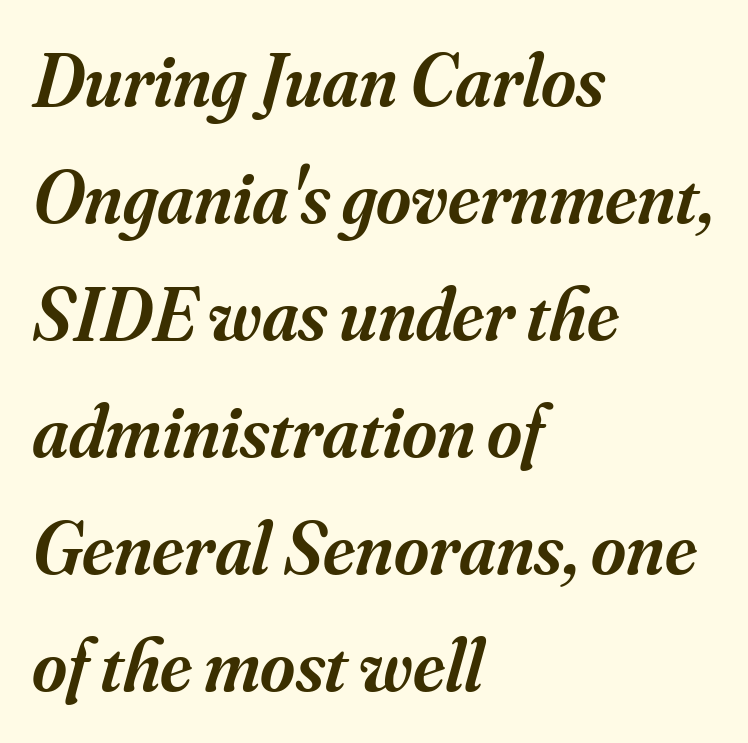
Q: Is the text bold? A: Semi-bold.
Q: Is the text italic (slanted)? A: Yes, it leans right by about 16 degrees.
Q: Is the typeface a serif or a sans-serif typeface? A: Serif.
Q: Is the text underlined? A: No.
Q: How is the paragraph aligned? A: Left-aligned.
Q: Is the spacing between letters normal or unusually wide? A: Normal.
Q: Is the spacing between lines tight, normal or loose? A: Normal.
Q: Width (condensed, normal, or wide)? A: Normal.
Q: Stroke contrast? A: Medium.
Q: x-height? A: Small.
Q: Monospaced? A: No.
